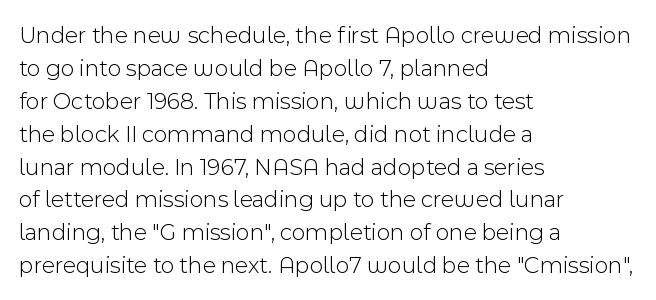
{"italic": "no", "bold": "no", "underline": "no", "align": "left", "line_spacing": "normal", "line_spacing_ratio": 1.37, "letter_spacing": "normal", "letter_spacing_em": 0.0, "glyph_px": 24}
